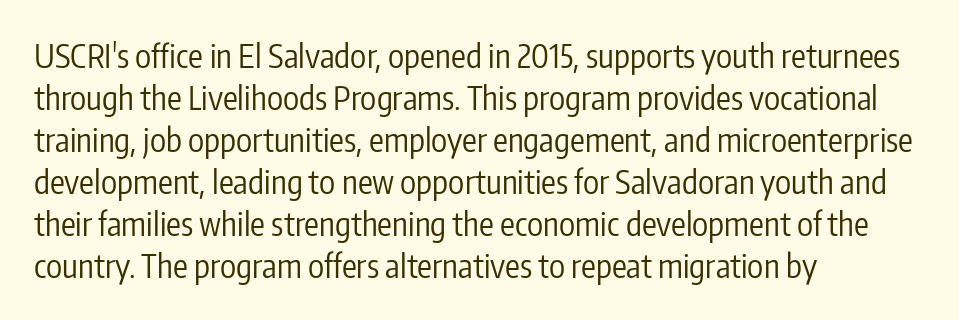
Type style note: lacks serifs. The passage shown is typed in a proportional face where columns would drift. The words here are not underlined. Leftover space on each line is placed entirely after the last word. Ink coverage per letter is moderate at most. This sample keeps an unexceptional amount of space between lines.
